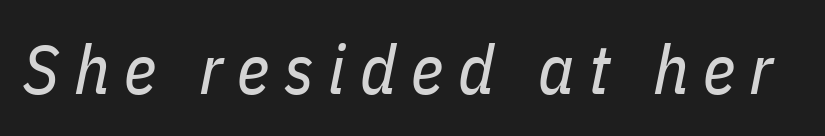
Q: Is the text bold? A: No.
Q: Is the text italic (slanted)? A: Yes, it leans right by about 11 degrees.
Q: Is the text underlined? A: No.
Q: Is the spacing between letters normal or unusually wide? A: Unusually wide.
Q: Width (condensed, normal, or wide)? A: Condensed.
Q: Stroke contrast? A: Low.
Q: x-height? A: Medium.
Q: Monospaced? A: No.
